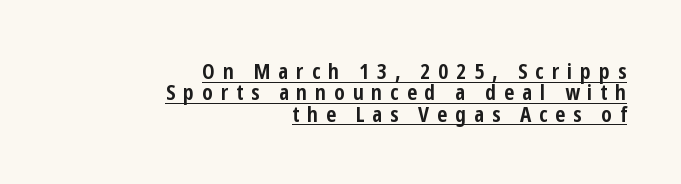
The image shows 22 px bold type, upright; set right-aligned, tight line spacing (0.97x), unusually wide letter spacing (+0.36 em), underlined.
